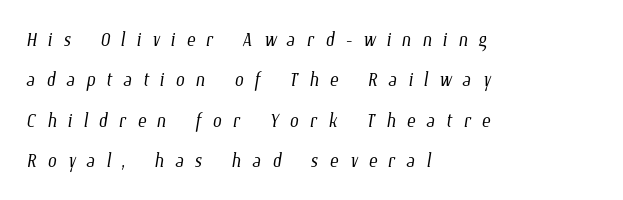
The designer left line spacing at the default. This rendering features lettering with no underline. The rag falls on the right side of this text block. Summary of weight: not heavy and not bold. The tracking reads as deliberately expanded to a designer's eye.
